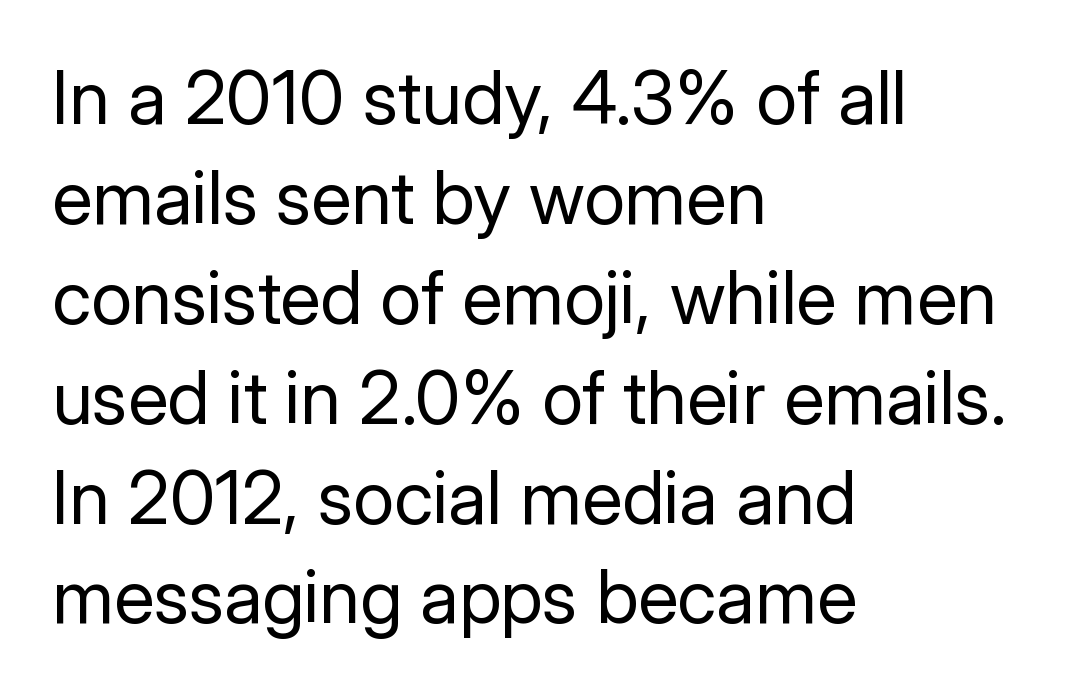
Q: Is the text bold? A: No.
Q: Is the text italic (slanted)? A: No, it is upright.
Q: Is the typeface a serif or a sans-serif typeface? A: Sans-serif.
Q: Is the text underlined? A: No.
Q: How is the paragraph aligned? A: Left-aligned.
Q: Is the spacing between letters normal or unusually wide? A: Normal.
Q: Is the spacing between lines tight, normal or loose? A: Normal.
Q: Width (condensed, normal, or wide)? A: Normal.
Q: Stroke contrast? A: Low.
Q: x-height? A: Medium.
Q: Monospaced? A: No.
